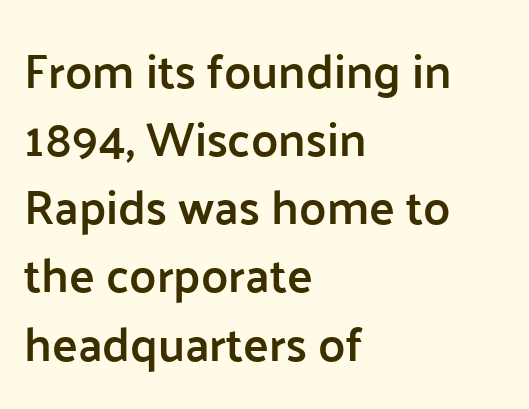
{"serif": "no", "italic": "no", "bold": "semi", "weight": "semibold", "width": "normal", "stroke_contrast": "low", "x_height": "medium", "monospaced": "no", "underline": "no", "align": "left", "line_spacing": "normal", "line_spacing_ratio": 1.42, "letter_spacing": "normal", "letter_spacing_em": 0.0, "glyph_px": 48}
